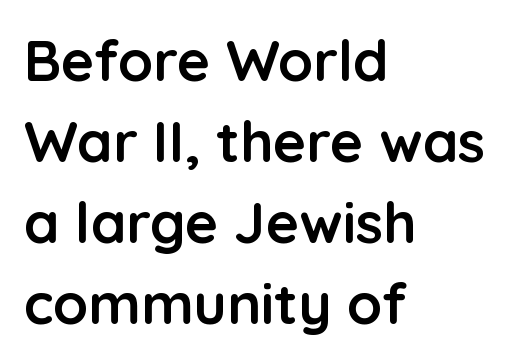
{"serif": "no", "italic": "no", "bold": "yes", "weight": "semibold", "width": "normal", "stroke_contrast": "low", "x_height": "medium", "monospaced": "no", "underline": "no", "align": "left", "line_spacing": "normal", "line_spacing_ratio": 1.42, "letter_spacing": "normal", "letter_spacing_em": 0.0, "glyph_px": 57}
